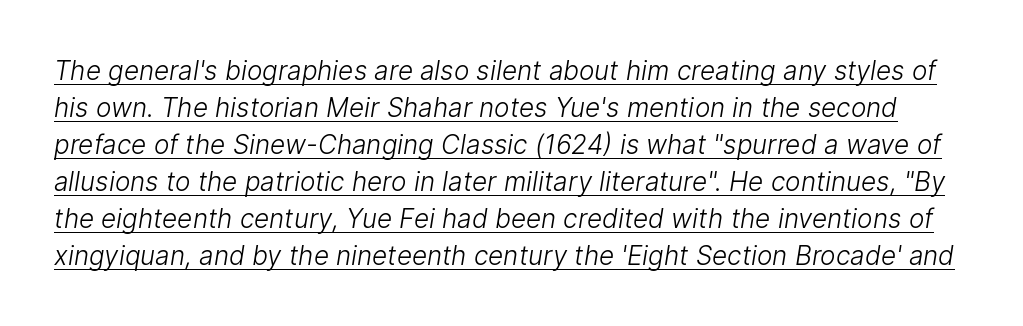
The image shows 26 px text type; set normal line spacing (1.42x), normal letter spacing, underlined.
